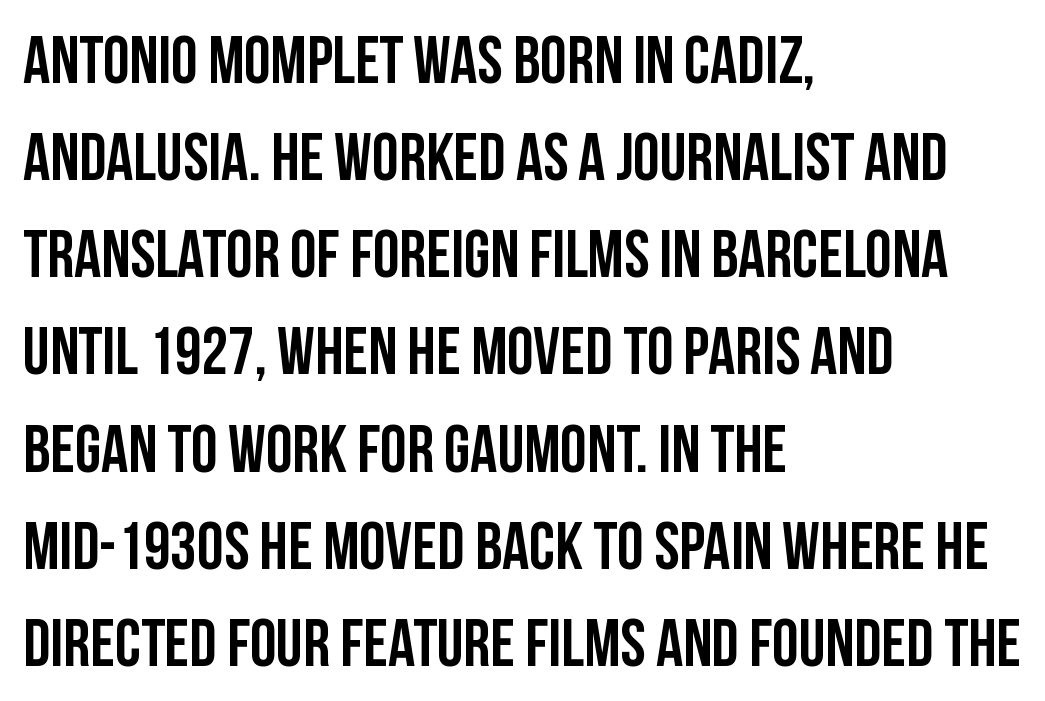
I'd call this a sans setting — the letters go barefoot. A typesetter would call this proportional, since set widths differ per character. The strip under each line holds only bare page. A typesetter would mark this as roman, not italic. If you measured baseline to baseline, you'd find a middling distance.
